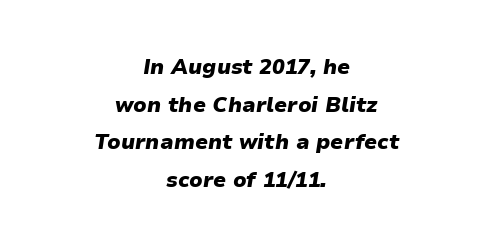
The image shows 21 px bold type, italic (leaning right); set centered, line spacing 1.79x, normal letter spacing, not underlined.
